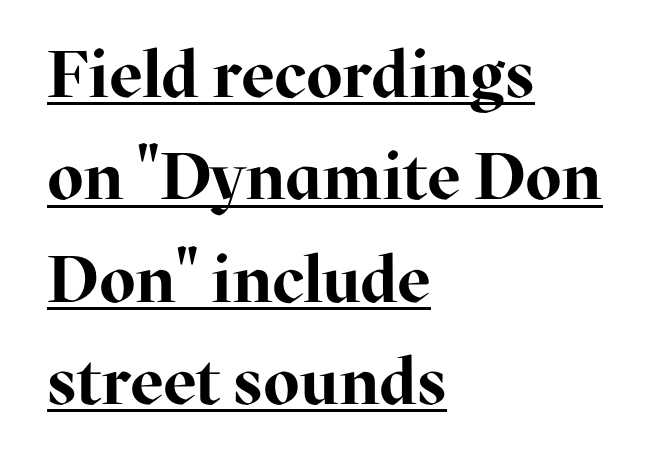
Q: Is the text bold? A: Yes.
Q: Is the text italic (slanted)? A: No, it is upright.
Q: Is the typeface a serif or a sans-serif typeface? A: Serif.
Q: Is the text underlined? A: Yes.
Q: How is the paragraph aligned? A: Left-aligned.
Q: Is the spacing between letters normal or unusually wide? A: Normal.
Q: Is the spacing between lines tight, normal or loose? A: Normal.
Q: Width (condensed, normal, or wide)? A: Normal.
Q: Stroke contrast? A: High.
Q: x-height? A: Medium.
Q: Monospaced? A: No.
